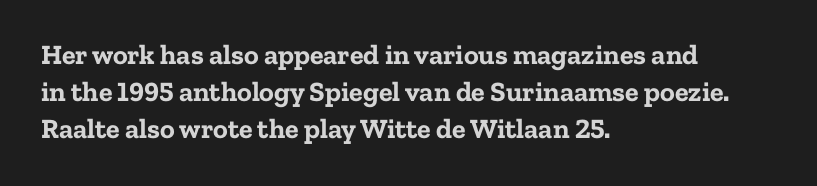
The image shows 28 px bold serif type, upright; set left-aligned, normal line spacing (1.33x), normal letter spacing, not underlined; low stroke contrast and a medium x-height.
